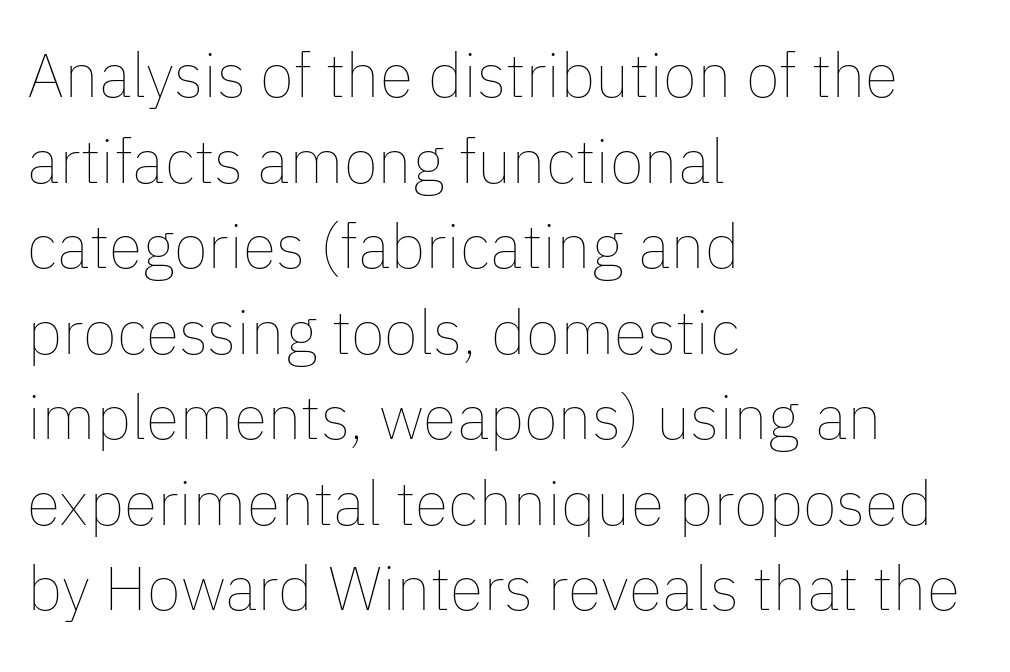
The image shows 62 px thin type, upright; set left-aligned, normal line spacing (1.38x), normal letter spacing, not underlined; low stroke contrast and a medium x-height.
